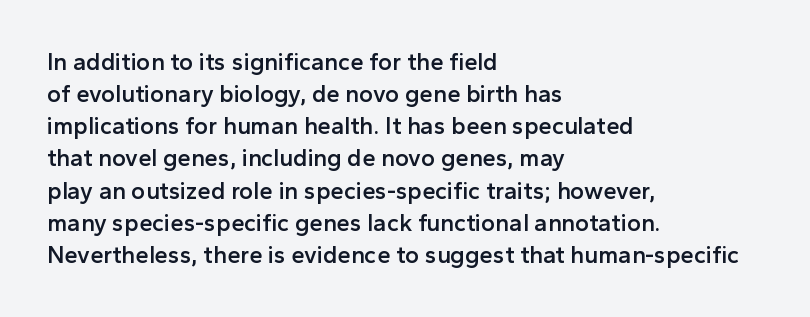
Q: Is the text bold? A: Semi-bold.
Q: Is the text italic (slanted)? A: No, it is upright.
Q: Is the text underlined? A: No.
Q: How is the paragraph aligned? A: Left-aligned.
Q: Is the spacing between letters normal or unusually wide? A: Normal.
Q: Is the spacing between lines tight, normal or loose? A: Normal.
